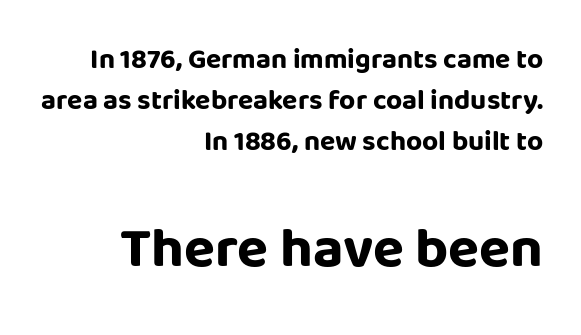
{"serif": "no", "italic": "no", "bold": "yes", "weight": "bold", "width": "normal", "stroke_contrast": "low", "x_height": "large", "monospaced": "no", "underline": "no", "align": "right", "line_spacing": "normal", "line_spacing_ratio": 1.46, "letter_spacing": "normal", "letter_spacing_em": 0.0, "larger_block": "second", "size_ratio": 2.04, "glyph_px": 57}
